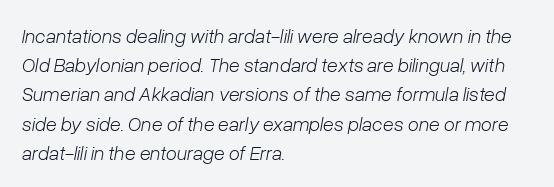
Plain, unruled lines of type. A quiet, ordinary-to-light weight characterises the typeface. In terms of posture, this sample is oblique. The designer left line spacing at the default. The face used here is rendered with its standard letterfit.
